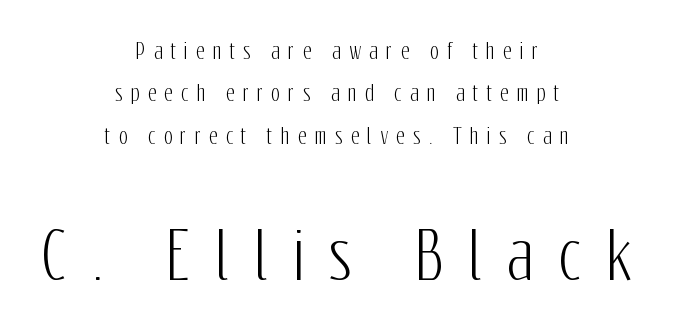
Q: Is the text italic (slanted)? A: No, it is upright.
Q: Is the typeface a serif or a sans-serif typeface? A: Sans-serif.
Q: Is the text underlined? A: No.
Q: How is the paragraph aligned? A: Centered.
Q: Is the spacing between letters normal or unusually wide? A: Unusually wide.
Q: Is the spacing between lines tight, normal or loose? A: Loose.
Q: Which block of text is set in a larger size, the first (top) or the second (bottom)? A: The second (bottom) one.
Q: Width (condensed, normal, or wide)? A: Condensed.
Q: Stroke contrast? A: Low.
Q: x-height? A: Medium.
Q: Monospaced? A: No.
